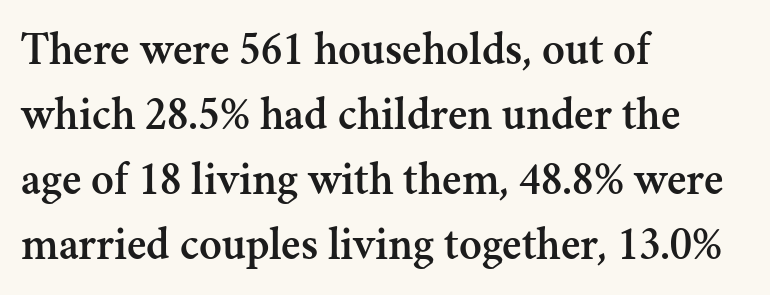
The image shows 47 px serif type, upright; set left-aligned, normal line spacing (1.38x), normal letter spacing, not underlined; medium stroke contrast and a small x-height.
